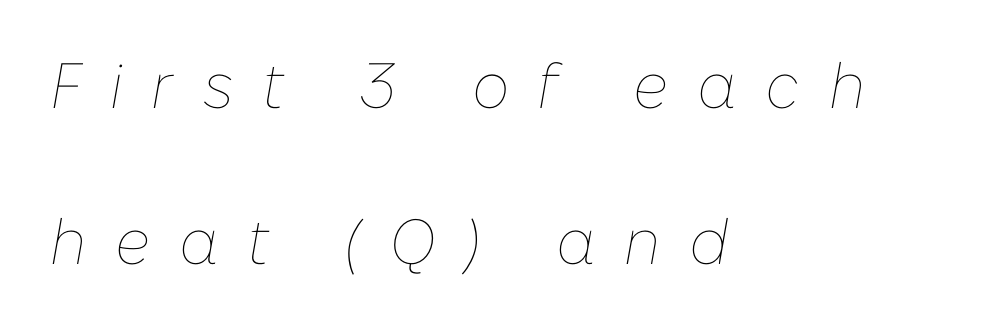
Q: Is the text bold? A: No.
Q: Is the text italic (slanted)? A: Yes, it leans right by about 10 degrees.
Q: Is the text underlined? A: No.
Q: How is the paragraph aligned? A: Left-aligned.
Q: Is the spacing between letters normal or unusually wide? A: Unusually wide.
Q: Is the spacing between lines tight, normal or loose? A: Loose.
Q: Width (condensed, normal, or wide)? A: Normal.
Q: Stroke contrast? A: Low.
Q: x-height? A: Medium.
Q: Monospaced? A: No.
